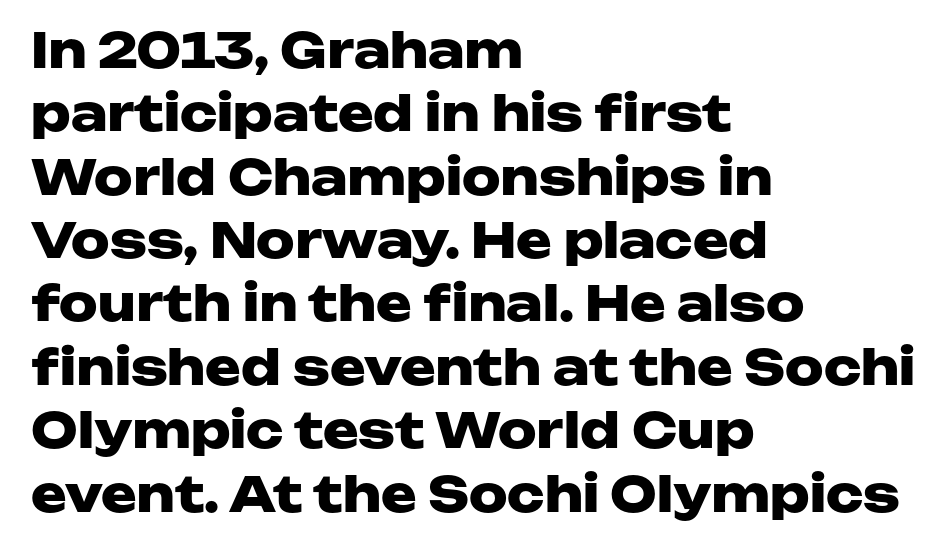
Q: Is the text bold? A: Yes.
Q: Is the text italic (slanted)? A: No, it is upright.
Q: Is the typeface a serif or a sans-serif typeface? A: Sans-serif.
Q: Is the text underlined? A: No.
Q: How is the paragraph aligned? A: Left-aligned.
Q: Is the spacing between letters normal or unusually wide? A: Normal.
Q: Is the spacing between lines tight, normal or loose? A: Normal.
Q: Width (condensed, normal, or wide)? A: Wide.
Q: Stroke contrast? A: Low.
Q: x-height? A: Medium.
Q: Monospaced? A: No.
